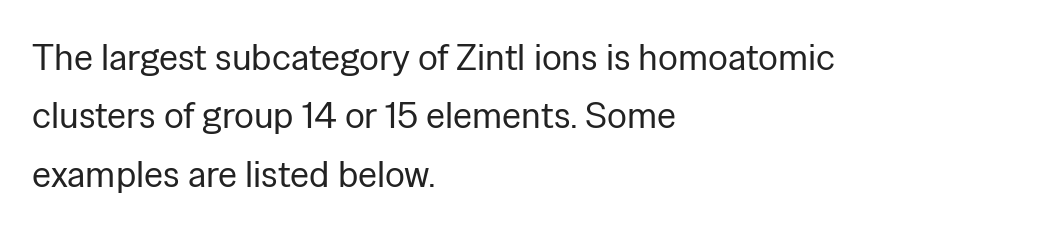
The image shows 37 px regular-weight sans-serif type, upright; set left-aligned, normal line spacing (1.58x), normal letter spacing, not underlined; low stroke contrast and a medium x-height.
